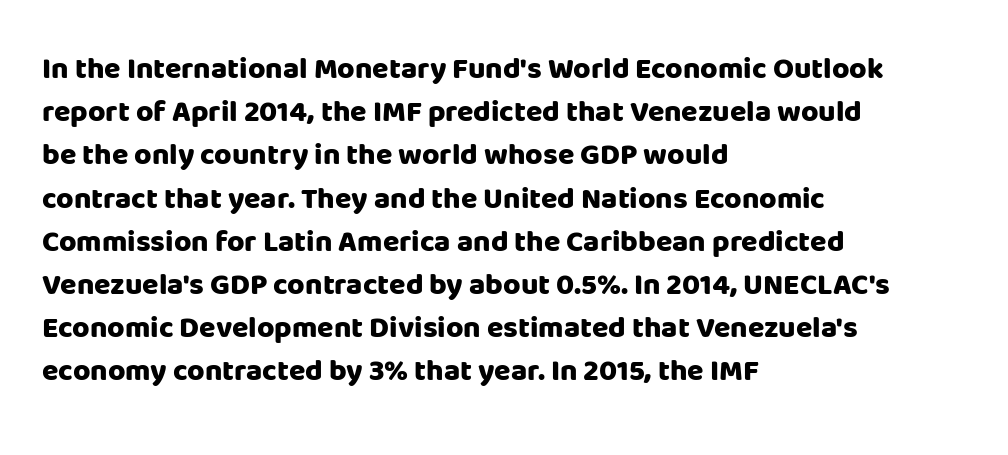
The passage shown is not underscored anywhere. The rendering anchors every line to the left-hand side. These lines are rendered in a variable-pitch font. Characters remain perfectly vertical along every line.
